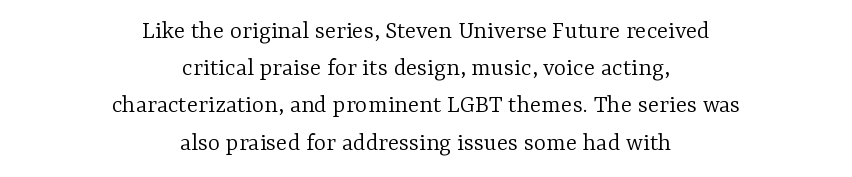
The image shows 26 px text type, upright; set centered, normal line spacing (1.43x), normal letter spacing, not underlined.
